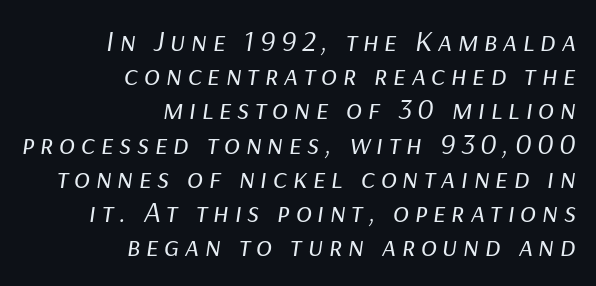
The image shows 30 px regular-weight type, italic (leaning right); set right-aligned, tight line spacing (1.14x), not underlined; low stroke contrast and a medium x-height.
